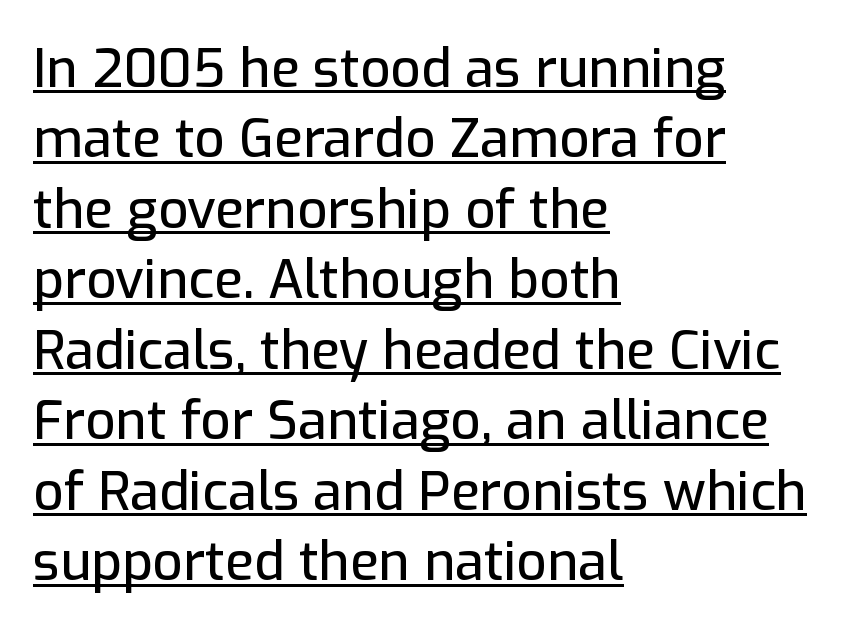
The image shows 53 px sans-serif type, upright; set left-aligned, normal line spacing (1.33x), normal letter spacing, underlined; low stroke contrast and a medium x-height.
